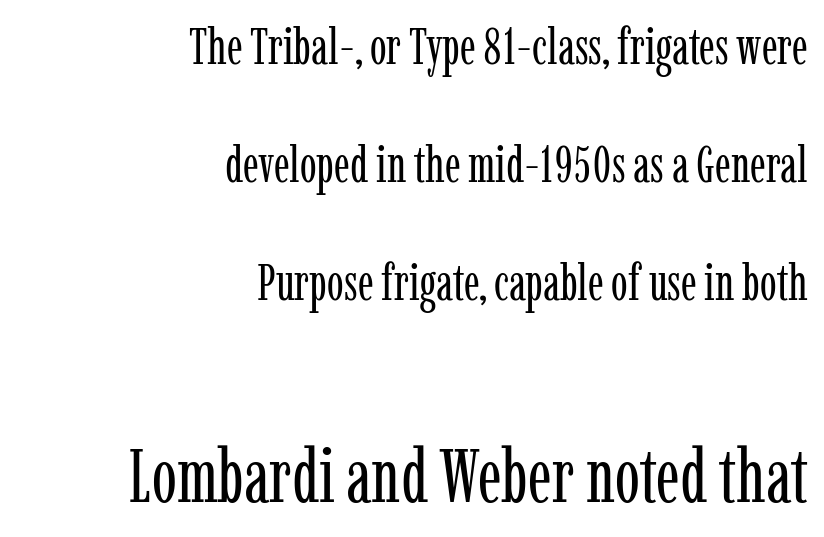
{"serif": "yes", "italic": "no", "bold": "no", "weight": "regular", "width": "condensed", "stroke_contrast": "low", "x_height": "medium", "monospaced": "no", "underline": "no", "align": "right", "line_spacing": "loose", "line_spacing_ratio": 2.36, "letter_spacing": "normal", "letter_spacing_em": 0.0, "larger_block": "second", "size_ratio": 1.5, "glyph_px": 75}
